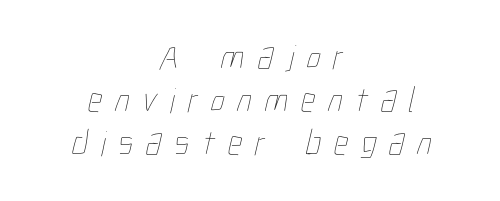
The image shows 36 px thin, condensed type; set centered, line spacing 1.19x, unusually wide letter spacing (+0.35 em), not underlined; low stroke contrast and a medium x-height.
